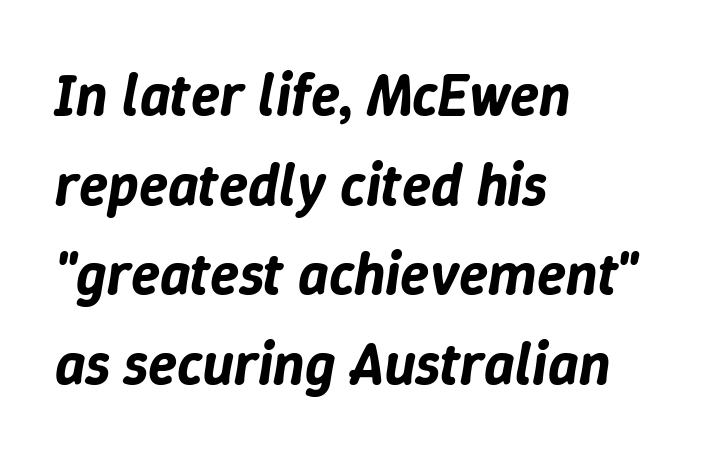
Short note: letters normally spaced. Underline: absent. Students, observe: this is what conventionally led text looks like. In terms of posture, this sample is oblique. Varying glyph widths throughout — classic text-font behaviour. Reading down the block, your eye returns to a fixed left position each line.
